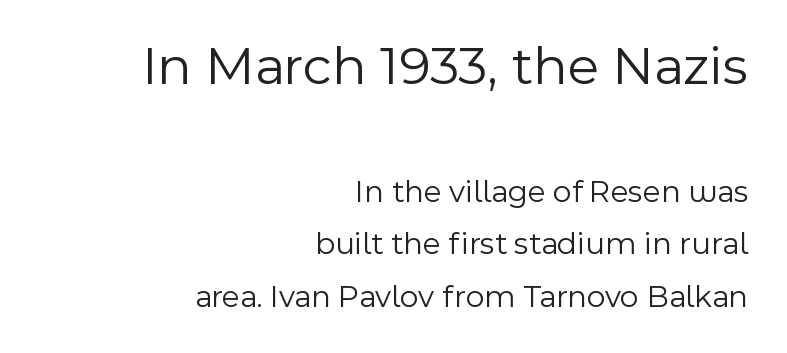
The image shows 56 px light sans-serif type, upright; set right-aligned, normal line spacing (1.64x), normal letter spacing, not underlined; the first (top) block is 1.75x larger; a medium x-height.
